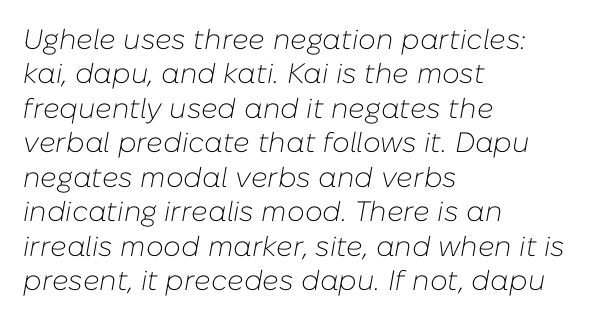
When letters slant like this, we call the style italic. Each letter keeps its own natural width here, so spacing adapts to shape. Words appear dense and cohesive because spacing is normal. Decoration check: the copy has no underline. Teacher's note: observe the even left margin — that is flush-left alignment.
